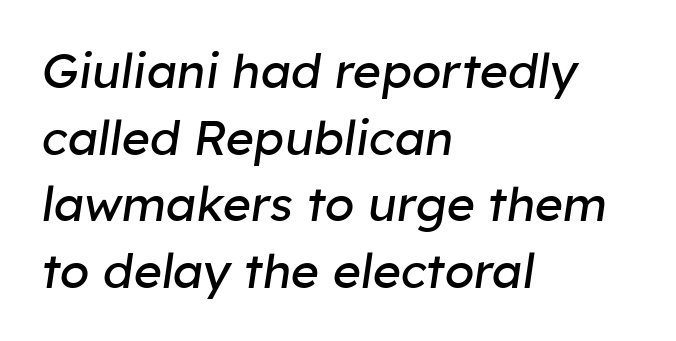
Standard letterfit; no display-style spreading of the glyphs. Horizontal alignment here is leftward, the default for most running prose. Only glyphs here, with clear space below each row. The passage shown is typed in a proportional face where columns would drift.
